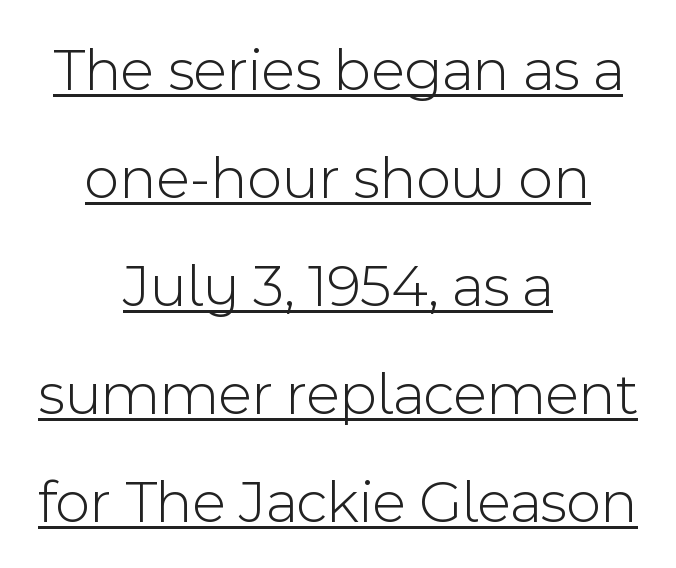
Q: Is the text bold? A: No.
Q: Is the text italic (slanted)? A: No, it is upright.
Q: Is the typeface a serif or a sans-serif typeface? A: Sans-serif.
Q: Is the text underlined? A: Yes.
Q: How is the paragraph aligned? A: Centered.
Q: Is the spacing between letters normal or unusually wide? A: Normal.
Q: Width (condensed, normal, or wide)? A: Normal.
Q: x-height? A: Medium.
Q: Monospaced? A: No.
